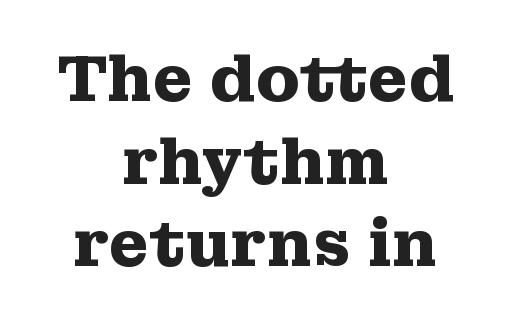
The image shows 64 px heavy, wide serif type, upright; set centered, normal line spacing (1.29x), normal letter spacing, not underlined; medium stroke contrast and a medium x-height.
